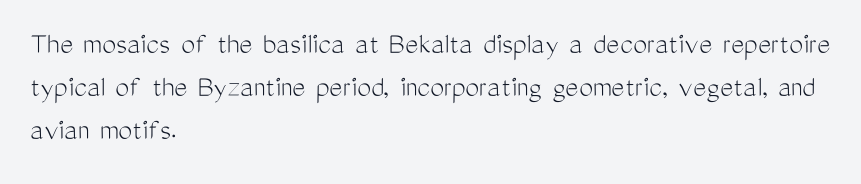
Students, note that the glyphs here touch the page at normal intervals. Proportional: the letters do not fall into vertical columns. The typesetting does not lean heavy: it is not bold. Horizontal alignment here is leftward, the default for most running prose. The specimen reads as upright at a glance.
